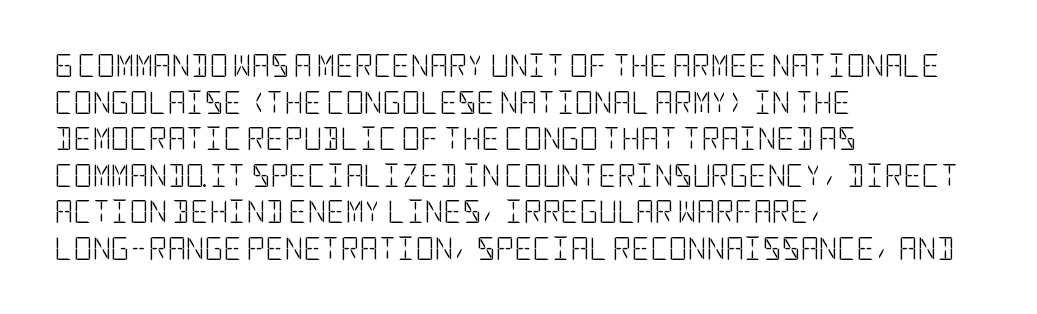
The image shows 23 px text type, upright; set left-aligned, normal line spacing (1.59x), normal letter spacing, not underlined.
